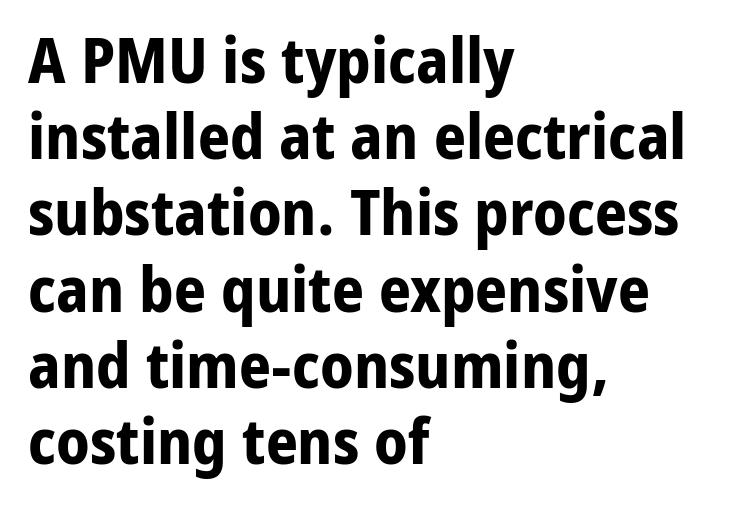
Q: Is the text bold? A: Yes.
Q: Is the text italic (slanted)? A: No, it is upright.
Q: Is the typeface a serif or a sans-serif typeface? A: Sans-serif.
Q: Is the text underlined? A: No.
Q: How is the paragraph aligned? A: Left-aligned.
Q: Is the spacing between letters normal or unusually wide? A: Normal.
Q: Width (condensed, normal, or wide)? A: Normal.
Q: Stroke contrast? A: Low.
Q: x-height? A: Medium.
Q: Monospaced? A: No.
